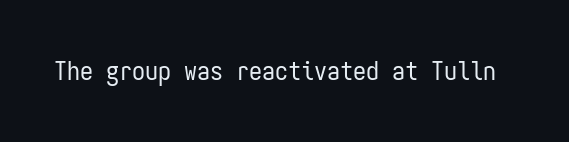
A roman cut, with each character standing at attention. Decoration check: the copy has no underline. The gaps between neighbouring characters are ordinary and unremarkable. Bold? No — there's no thickening of the strokes.
